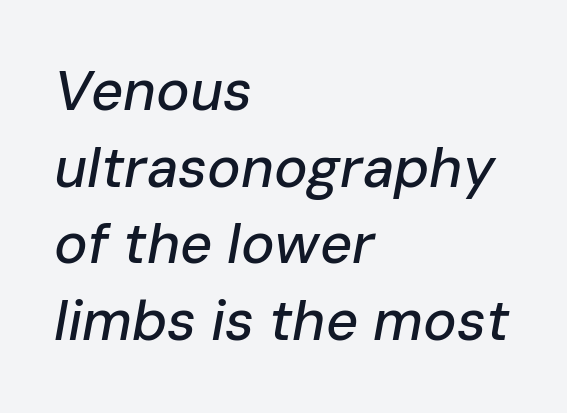
The image shows 56 px text type, italic (leaning right); set left-aligned, normal line spacing (1.37x), normal letter spacing, not underlined; low stroke contrast and a medium x-height.
